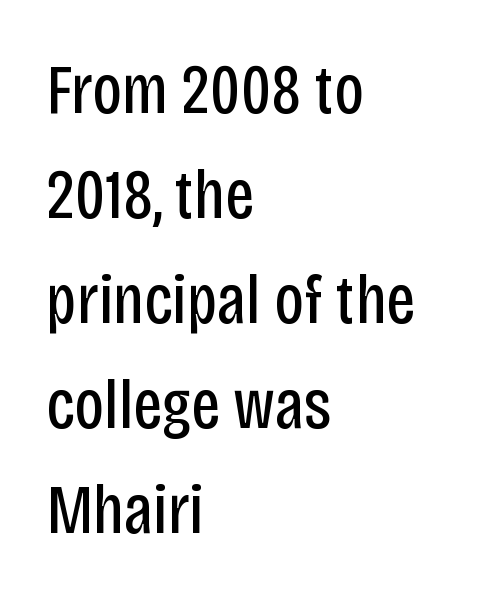
The image shows 71 px regular-weight, condensed sans-serif type, upright; set left-aligned, normal line spacing (1.48x), normal letter spacing, not underlined; low stroke contrast and a large x-height.
